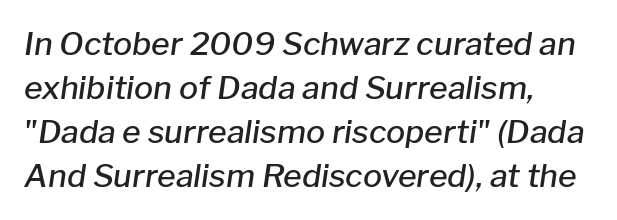
Q: Is the text bold? A: Semi-bold.
Q: Is the text italic (slanted)? A: Yes, it leans right by about 8 degrees.
Q: Is the text underlined? A: No.
Q: How is the paragraph aligned? A: Left-aligned.
Q: Is the spacing between letters normal or unusually wide? A: Normal.
Q: Is the spacing between lines tight, normal or loose? A: Normal.
Q: Width (condensed, normal, or wide)? A: Normal.
Q: Stroke contrast? A: Low.
Q: x-height? A: Medium.
Q: Monospaced? A: No.
